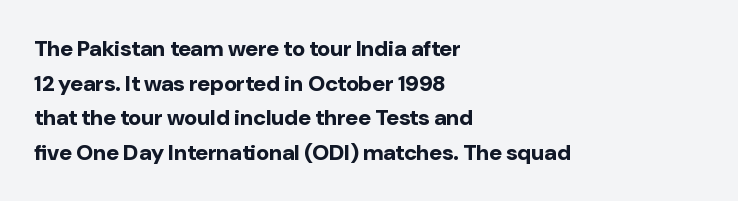
Q: Is the text bold? A: Yes.
Q: Is the text italic (slanted)? A: No, it is upright.
Q: Is the text underlined? A: No.
Q: How is the paragraph aligned? A: Left-aligned.
Q: Is the spacing between letters normal or unusually wide? A: Normal.
Q: Is the spacing between lines tight, normal or loose? A: Normal.
